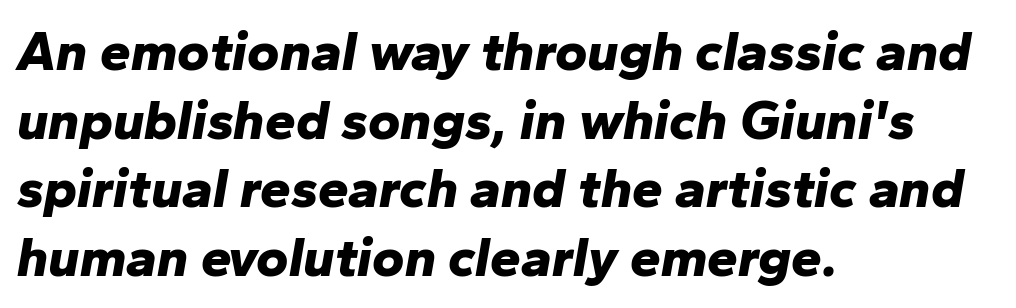
Q: Is the text bold? A: Yes.
Q: Is the text italic (slanted)? A: Yes, it leans right by about 10 degrees.
Q: Is the text underlined? A: No.
Q: How is the paragraph aligned? A: Left-aligned.
Q: Is the spacing between letters normal or unusually wide? A: Normal.
Q: Is the spacing between lines tight, normal or loose? A: Normal.
Q: Width (condensed, normal, or wide)? A: Normal.
Q: Stroke contrast? A: Low.
Q: x-height? A: Medium.
Q: Monospaced? A: No.
